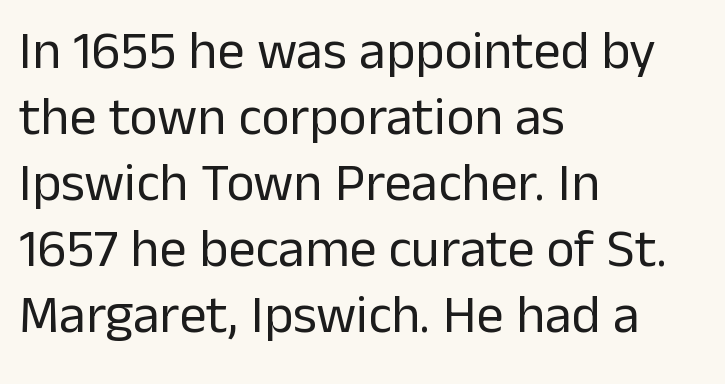
The image shows 54 px regular-weight sans-serif type, upright; set left-aligned, line spacing 1.22x, normal letter spacing, not underlined; low stroke contrast and a medium x-height.
